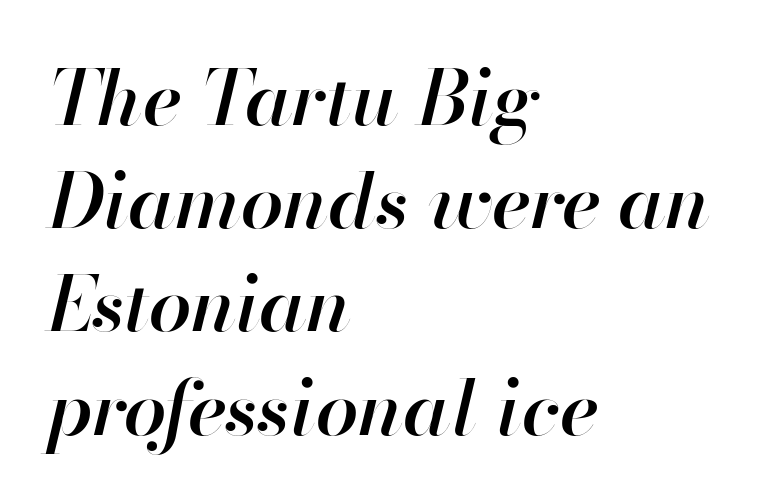
The image shows 77 px semibold type, italic (leaning right); set left-aligned, normal line spacing (1.34x), normal letter spacing, not underlined; high stroke contrast and a small x-height.
